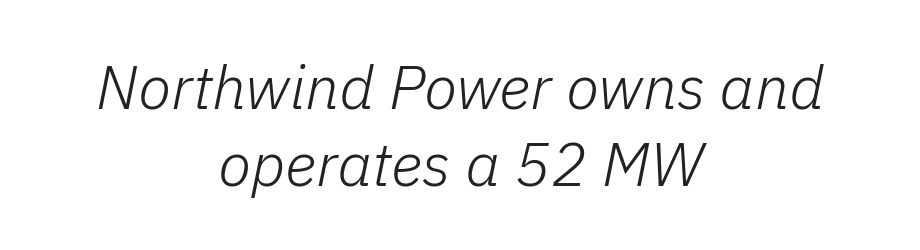
The image shows 61 px light type, italic (leaning right); set centered, normal line spacing (1.27x), normal letter spacing, not underlined; low stroke contrast and a medium x-height.
